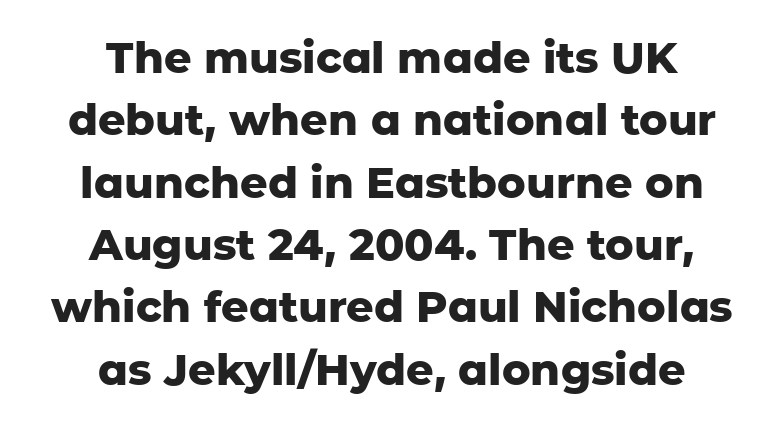
Posture: vertical. Words float on clear page, feet unadorned. Students, observe: this is what conventionally led text looks like. To sum up the face: it is a sans, with no serifs.
